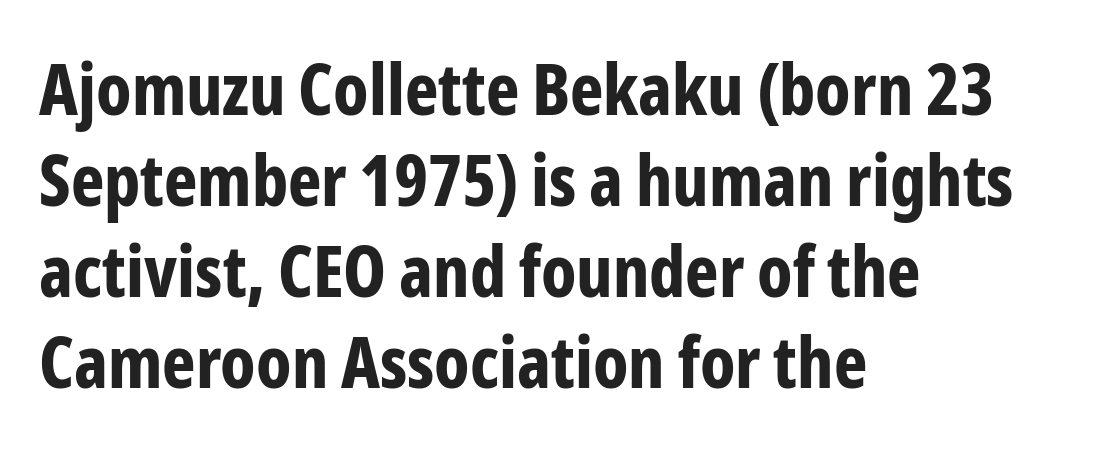
Q: Is the text bold? A: Yes.
Q: Is the text italic (slanted)? A: No, it is upright.
Q: Is the typeface a serif or a sans-serif typeface? A: Sans-serif.
Q: Is the text underlined? A: No.
Q: How is the paragraph aligned? A: Left-aligned.
Q: Is the spacing between letters normal or unusually wide? A: Normal.
Q: Is the spacing between lines tight, normal or loose? A: Normal.
Q: Width (condensed, normal, or wide)? A: Condensed.
Q: Stroke contrast? A: Low.
Q: x-height? A: Medium.
Q: Monospaced? A: No.
